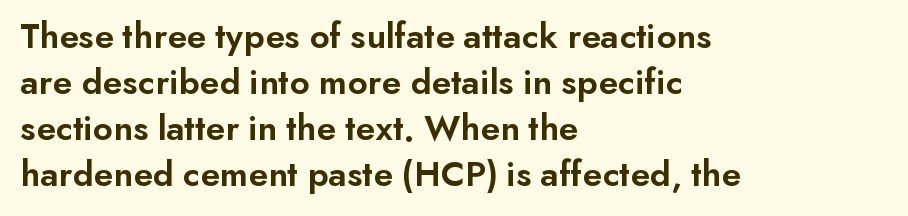
The image shows 37 px semibold sans-serif type, upright; set left-aligned, line spacing 1.24x, normal letter spacing, not underlined; low stroke contrast and a small x-height.
